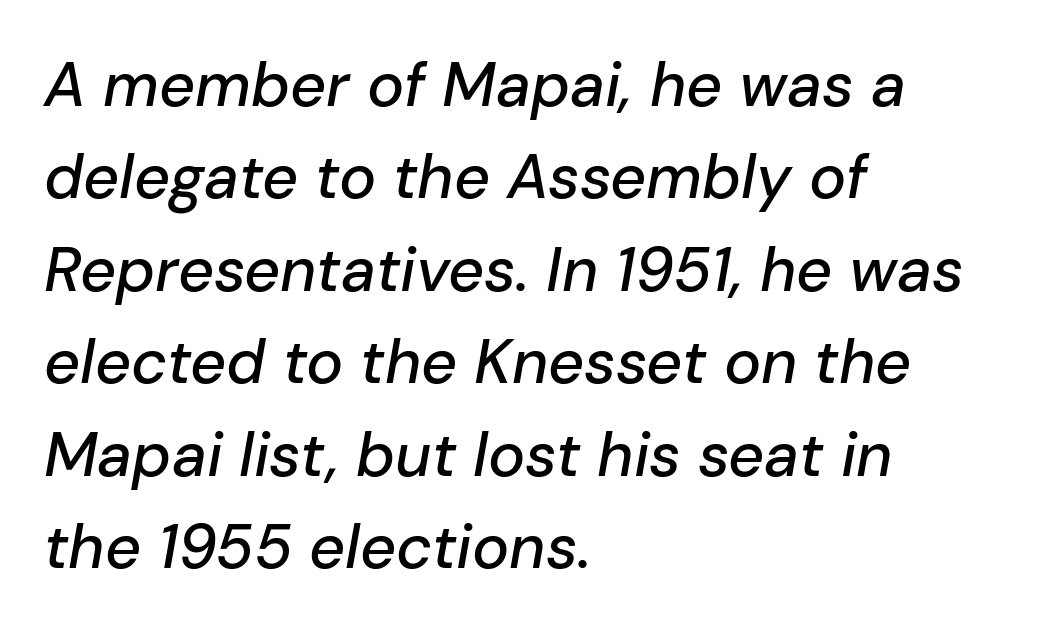
The image shows 62 px text type, italic (leaning right); set left-aligned, normal line spacing (1.49x), normal letter spacing, not underlined; low stroke contrast and a medium x-height.
